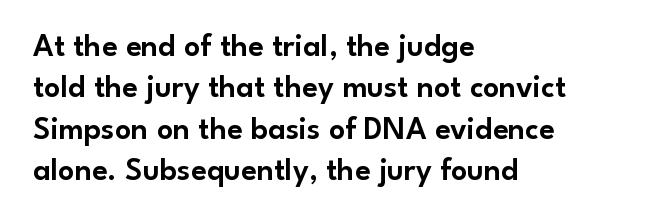
{"serif": "no", "italic": "no", "width": "normal", "stroke_contrast": "low", "x_height": "small", "monospaced": "no", "underline": "no", "align": "left", "line_spacing": "normal", "line_spacing_ratio": 1.29, "letter_spacing": "normal", "letter_spacing_em": 0.0, "glyph_px": 32}
